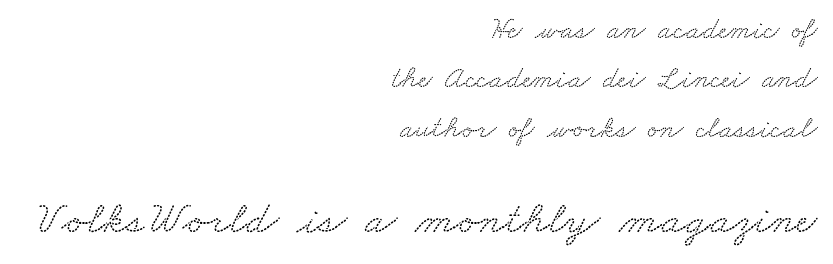
Think of a printed novel: that variable character pitch is what you see here. Whoever set this made the second block the dominant, larger element. How are the letters spaced? Ordinarily, with no added tracking. The lines are quadded right. Interline gaps are of average width in this sample.
